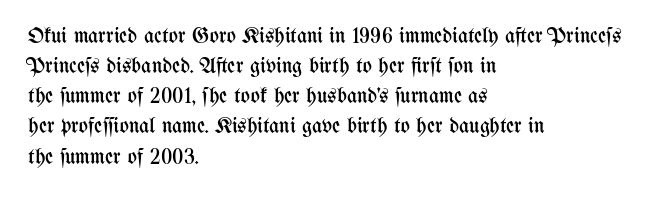
Q: Is the text bold? A: No.
Q: Is the text italic (slanted)? A: No, it is upright.
Q: Is the text underlined? A: No.
Q: How is the paragraph aligned? A: Left-aligned.
Q: Is the spacing between letters normal or unusually wide? A: Normal.
Q: Is the spacing between lines tight, normal or loose? A: Normal.
